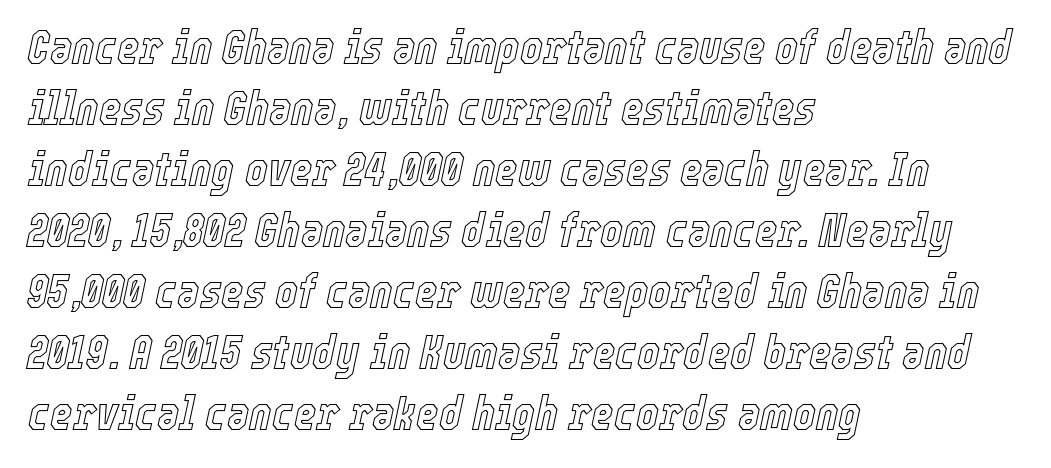
{"italic": "yes", "lean": "right", "slant_degrees": 12, "width": "condensed", "x_height": "medium", "monospaced": "no", "underline": "no", "align": "left", "line_spacing": "normal", "line_spacing_ratio": 1.27, "letter_spacing": "normal", "letter_spacing_em": 0.0, "glyph_px": 48}
